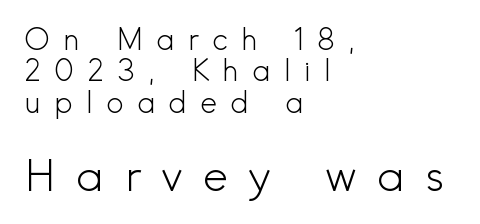
{"serif": "no", "italic": "no", "bold": "no", "weight": "light", "width": "normal", "x_height": "small", "monospaced": "no", "underline": "no", "align": "left", "line_spacing": "tight", "line_spacing_ratio": 1.08, "letter_spacing": "wide", "letter_spacing_em": 0.45, "larger_block": "second", "size_ratio": 1.52, "glyph_px": 44}
